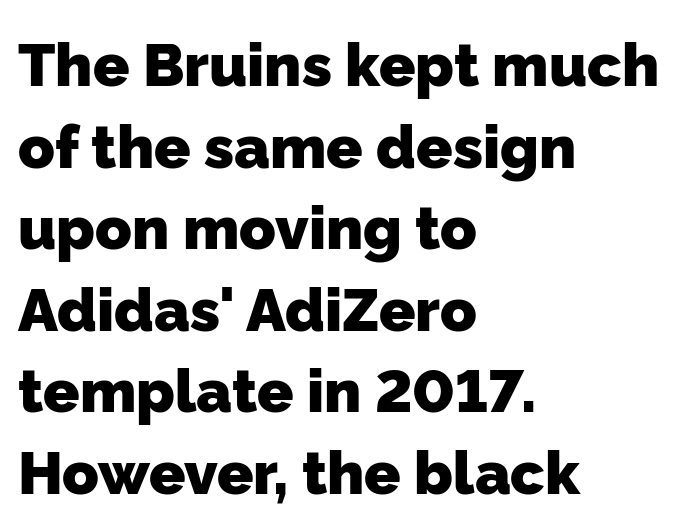
{"serif": "no", "bold": "yes", "weight": "heavy", "width": "normal", "stroke_contrast": "low", "x_height": "medium", "monospaced": "no", "underline": "no", "align": "left", "line_spacing": "normal", "line_spacing_ratio": 1.36, "letter_spacing": "normal", "letter_spacing_em": 0.0, "glyph_px": 60}
